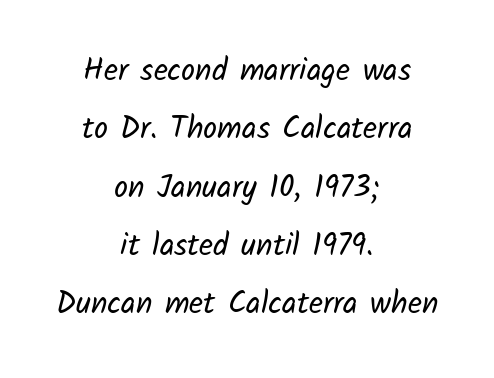
{"serif": "no", "bold": "no", "weight": "regular", "width": "normal", "stroke_contrast": "low", "x_height": "medium", "monospaced": "no", "underline": "no", "align": "center", "line_spacing_ratio": 1.88, "letter_spacing": "normal", "letter_spacing_em": 0.0, "glyph_px": 31}
